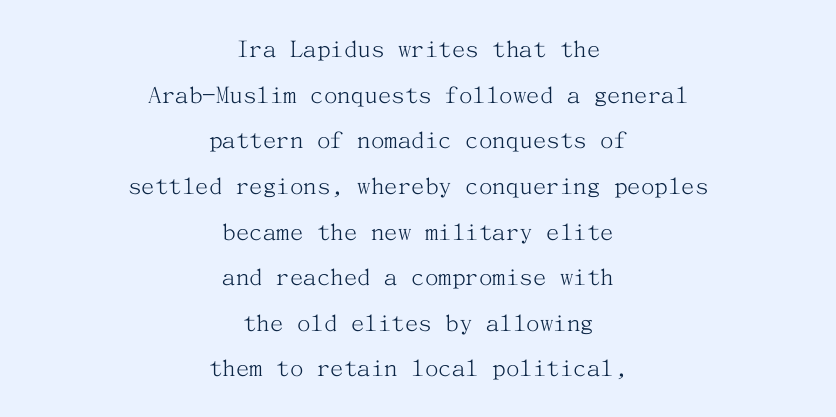
{"italic": "no", "bold": "no", "underline": "no", "align": "center", "line_spacing": "normal", "line_spacing_ratio": 1.69, "letter_spacing": "normal", "letter_spacing_em": 0.0, "glyph_px": 27}
